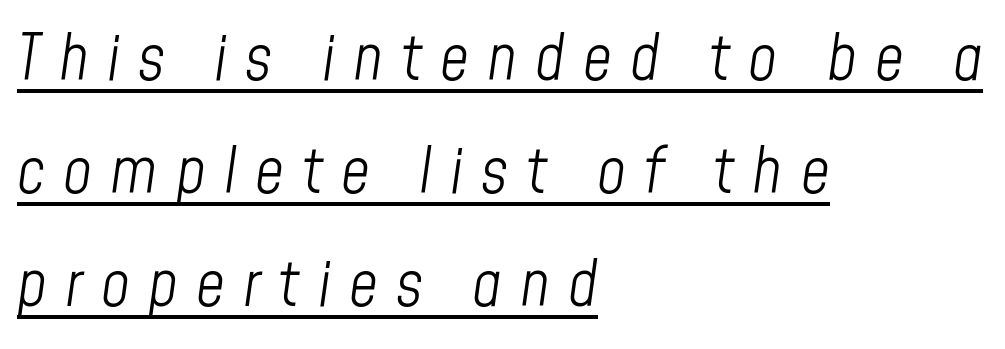
{"italic": "yes", "lean": "right", "slant_degrees": 8, "bold": "no", "weight": "light", "width": "condensed", "stroke_contrast": "low", "x_height": "medium", "monospaced": "no", "underline": "yes", "align": "left", "line_spacing_ratio": 1.79, "letter_spacing": "wide", "letter_spacing_em": 0.29, "glyph_px": 63}
